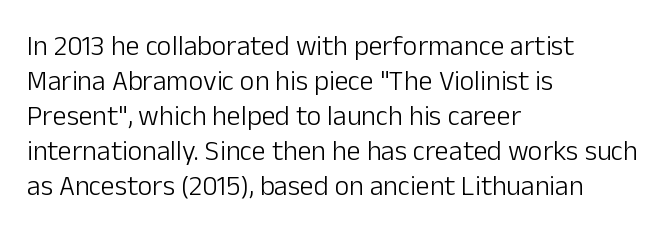
Q: Is the text bold? A: No.
Q: Is the text italic (slanted)? A: No, it is upright.
Q: Is the typeface a serif or a sans-serif typeface? A: Sans-serif.
Q: Is the text underlined? A: No.
Q: How is the paragraph aligned? A: Left-aligned.
Q: Is the spacing between letters normal or unusually wide? A: Normal.
Q: Is the spacing between lines tight, normal or loose? A: Normal.
Q: Width (condensed, normal, or wide)? A: Normal.
Q: Stroke contrast? A: Low.
Q: x-height? A: Medium.
Q: Monospaced? A: No.
